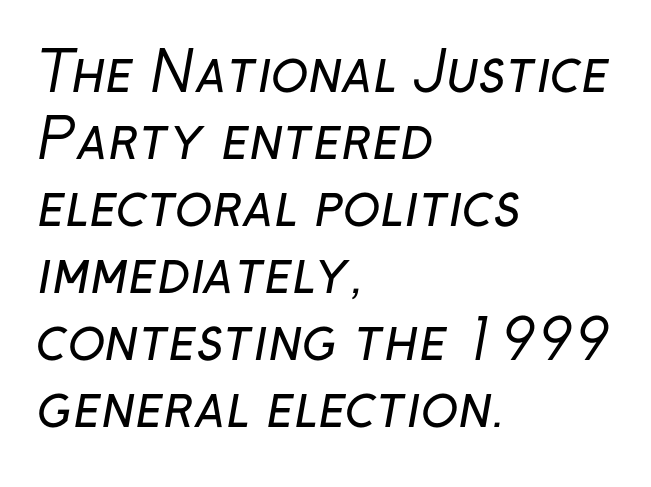
Q: Is the text bold? A: No.
Q: Is the typeface a serif or a sans-serif typeface? A: Sans-serif.
Q: Is the text underlined? A: No.
Q: How is the paragraph aligned? A: Left-aligned.
Q: Is the spacing between letters normal or unusually wide? A: Normal.
Q: Width (condensed, normal, or wide)? A: Normal.
Q: Stroke contrast? A: Low.
Q: x-height? A: Medium.
Q: Monospaced? A: No.
